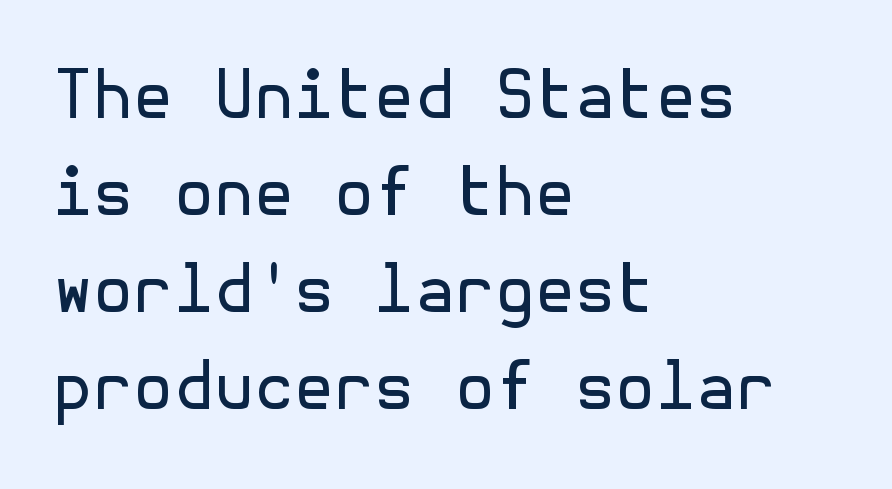
{"serif": "no", "italic": "no", "bold": "no", "weight": "regular", "width": "normal", "x_height": "medium", "underline": "no", "align": "left", "line_spacing": "normal", "line_spacing_ratio": 1.49, "letter_spacing": "normal", "letter_spacing_em": 0.0, "glyph_px": 65}
